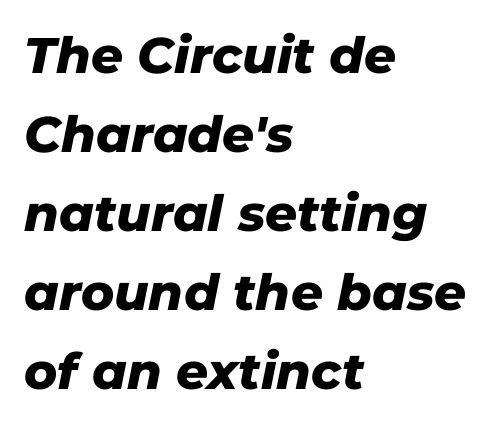
Q: Is the text bold? A: Yes.
Q: Is the text italic (slanted)? A: Yes, it leans right by about 11 degrees.
Q: Is the text underlined? A: No.
Q: How is the paragraph aligned? A: Left-aligned.
Q: Is the spacing between letters normal or unusually wide? A: Normal.
Q: Is the spacing between lines tight, normal or loose? A: Normal.
Q: Width (condensed, normal, or wide)? A: Normal.
Q: Stroke contrast? A: Low.
Q: x-height? A: Medium.
Q: Monospaced? A: No.
